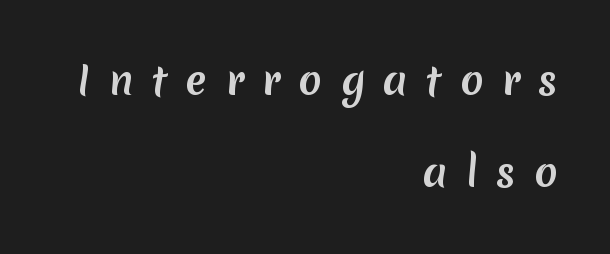
Examine the stroke ends and you'll find no serifs. Each letter keeps its own natural width here, so spacing adapts to shape. A student would call this right alignment; a typographer would say flush right, rag left. Descender tails drop into unmarked territory.
